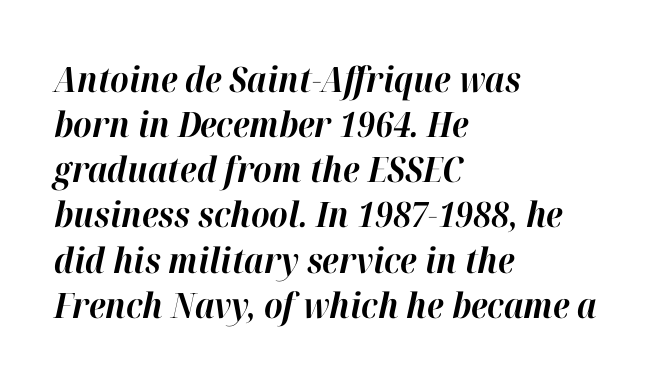
Q: Is the text bold? A: Yes.
Q: Is the text italic (slanted)? A: Yes, it leans right by about 12 degrees.
Q: Is the text underlined? A: No.
Q: How is the paragraph aligned? A: Left-aligned.
Q: Is the spacing between letters normal or unusually wide? A: Normal.
Q: Is the spacing between lines tight, normal or loose? A: Normal.
Q: Width (condensed, normal, or wide)? A: Normal.
Q: Stroke contrast? A: High.
Q: x-height? A: Medium.
Q: Monospaced? A: No.
